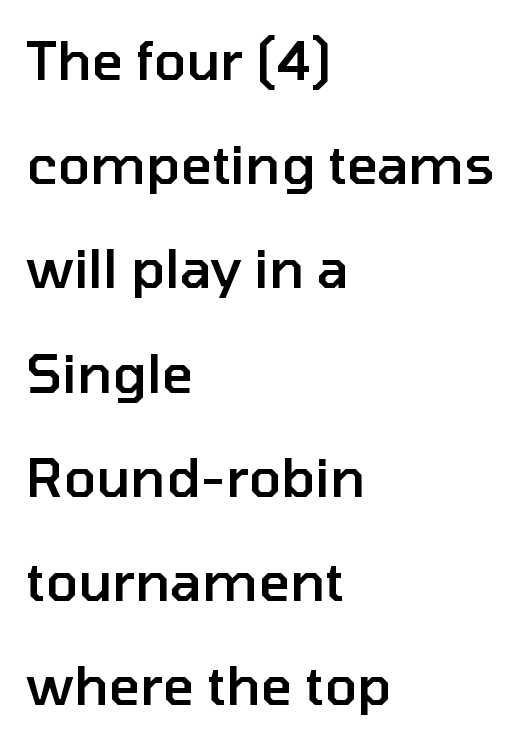
{"serif": "no", "italic": "no", "bold": "semi", "weight": "semibold", "width": "normal", "stroke_contrast": "low", "x_height": "medium", "monospaced": "no", "underline": "no", "align": "left", "line_spacing": "loose", "line_spacing_ratio": 1.93, "letter_spacing": "normal", "letter_spacing_em": 0.0, "glyph_px": 54}
